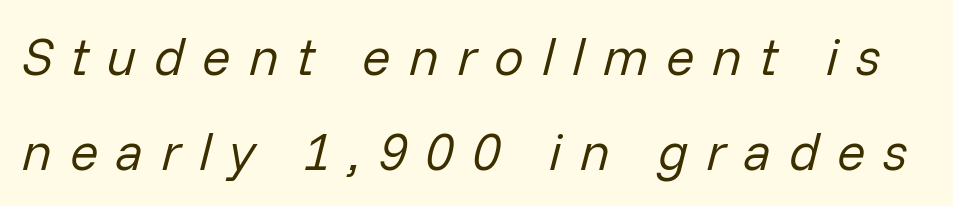
The image shows 53 px regular-weight type, italic (leaning right); set line spacing 1.79x, unusually wide letter spacing (+0.33 em), not underlined; low stroke contrast and a medium x-height.
